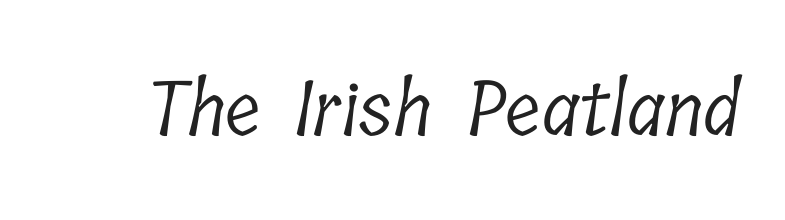
Here the glyphs are tracked normally, forming tight word shapes. In terms of letterform style, serifs are clearly present. No heavy texture on the line: the type isn't bold. Underlining? Definitely not there. Think of a printed novel: that variable character pitch is what you see here.
